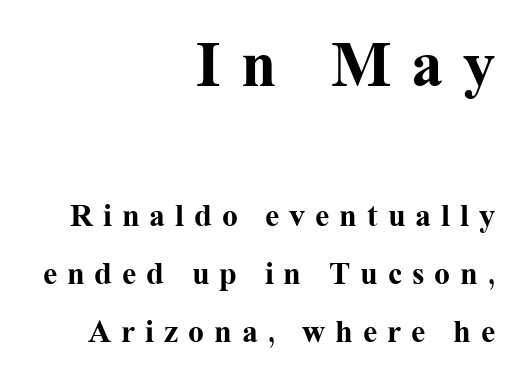
The image shows 64 px bold serif type, upright; set right-aligned, line spacing 1.81x, unusually wide letter spacing (+0.31 em), not underlined; the first (top) block is 2.0x larger; medium stroke contrast and a medium x-height.
